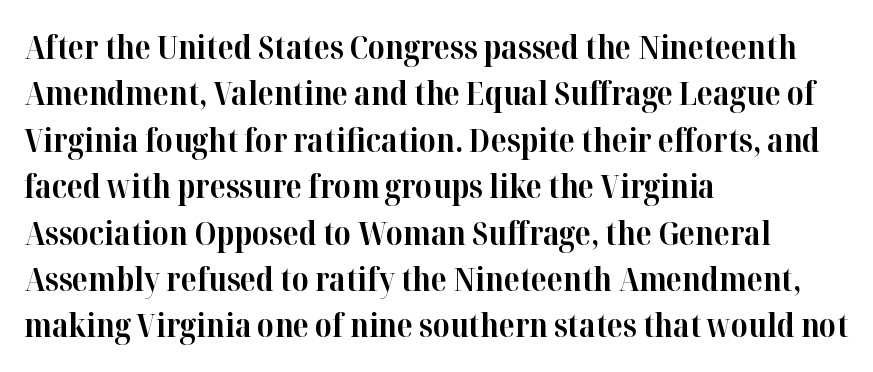
The image shows 32 px bold serif type, upright; set left-aligned, normal line spacing (1.45x), normal letter spacing, not underlined; high stroke contrast and a medium x-height.
